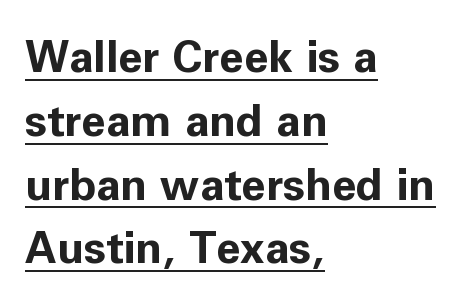
Does a line run under the words? Yes, clearly. This is roman type, the default non-slanted kind. Line spacing here is normal. Where is the straight margin? On the left.
